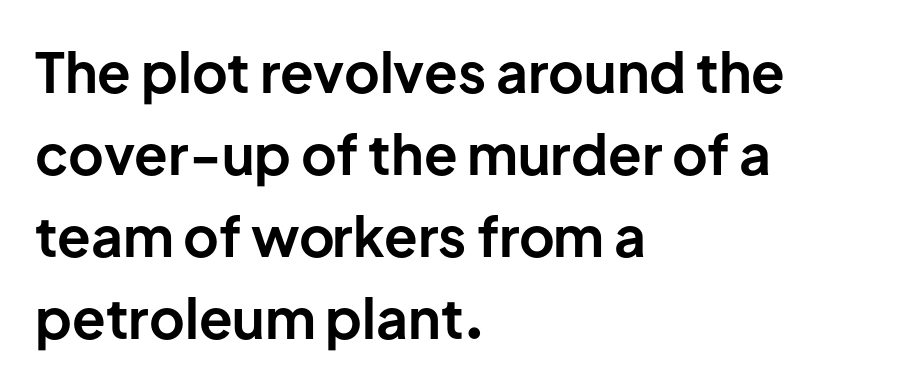
{"serif": "no", "italic": "no", "bold": "yes", "weight": "bold", "width": "normal", "stroke_contrast": "low", "x_height": "medium", "monospaced": "no", "underline": "no", "align": "left", "line_spacing": "normal", "line_spacing_ratio": 1.49, "letter_spacing": "normal", "letter_spacing_em": 0.0, "glyph_px": 55}
